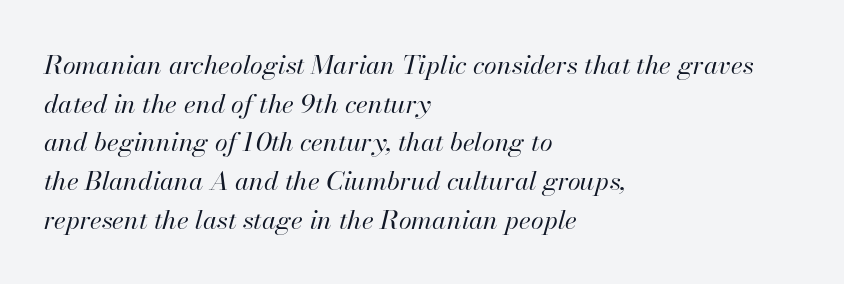
{"italic": "yes", "lean": "right", "slant_degrees": 13, "bold": "no", "underline": "no", "align": "left", "line_spacing": "normal", "line_spacing_ratio": 1.49, "letter_spacing": "normal", "letter_spacing_em": 0.0, "glyph_px": 26}
